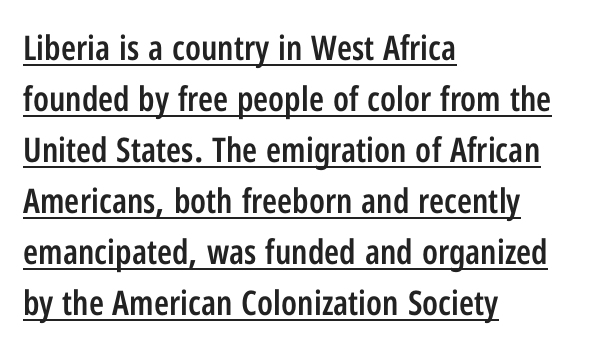
Is the letter spacing exaggerated? No — it looks like the ordinary default. You can tell from the bare stems that sans-serif type was used. The text block is weighted toward the left margin, trailing off unevenly rightward. Stroke thickness is moderately raised; the sample reads as semibold. The passage shown is typed in a proportional face where columns would drift. Evenly set lines give the paragraph a standard silhouette.
